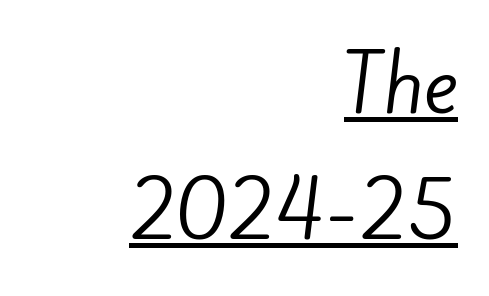
Every word sits above its own underline. Between one letter and the next there's only the usual sliver of space. Alignment: flush right. The rendering shows plain stroke endings on the letterforms — a sans-serif design. Do the characters align in a grid? No, the font is proportional. The strokes are not fattened; the text isn't bold.
